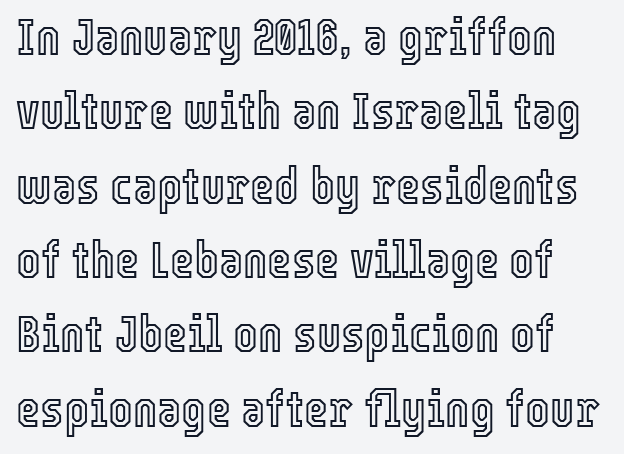
Characters follow at the spacing the type designer built in. The font's upright variant was chosen for this text. Students, observe: this is what conventionally led text looks like. The rendering uses natural spacing where letterforms have individual widths. The gap between lines stays unmarked.
